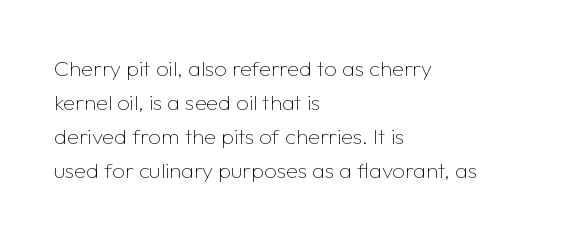
The image shows 22 px text type, upright; set left-aligned, normal line spacing (1.55x), normal letter spacing, not underlined.
